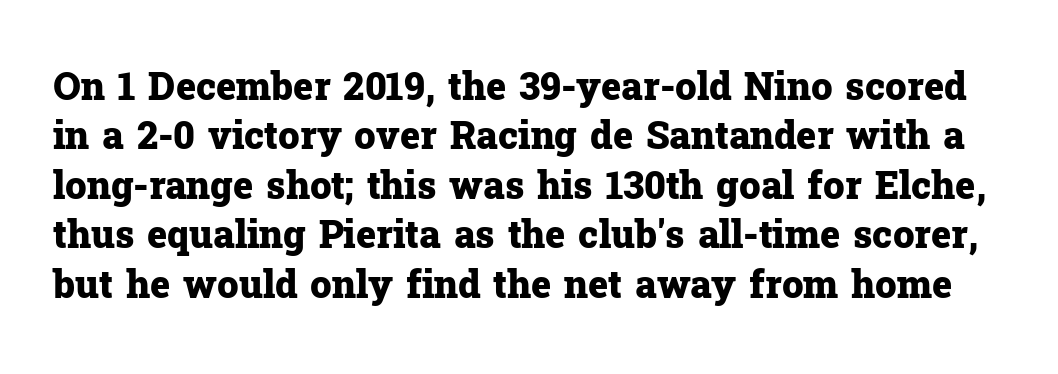
{"serif": "yes", "italic": "no", "bold": "yes", "weight": "heavy", "width": "normal", "stroke_contrast": "low", "x_height": "medium", "monospaced": "no", "underline": "no", "line_spacing": "normal", "line_spacing_ratio": 1.3, "letter_spacing": "normal", "letter_spacing_em": 0.0, "glyph_px": 38}
